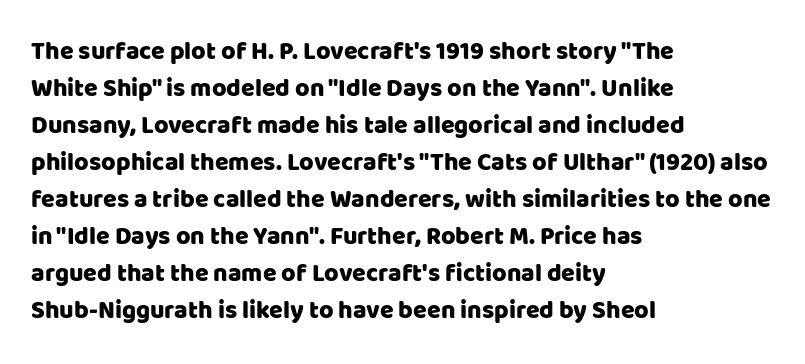
Q: Is the text italic (slanted)? A: No, it is upright.
Q: Is the text underlined? A: No.
Q: How is the paragraph aligned? A: Left-aligned.
Q: Is the spacing between letters normal or unusually wide? A: Normal.
Q: Is the spacing between lines tight, normal or loose? A: Normal.
